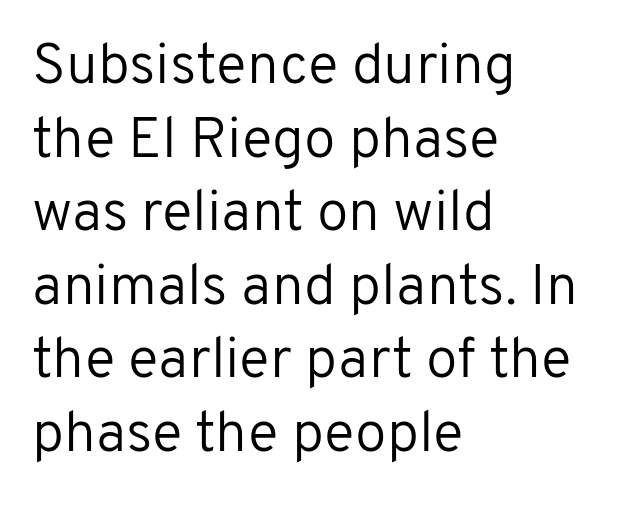
The image shows 57 px regular-weight sans-serif type, upright; set left-aligned, normal line spacing (1.29x), normal letter spacing, not underlined; low stroke contrast and a medium x-height.
